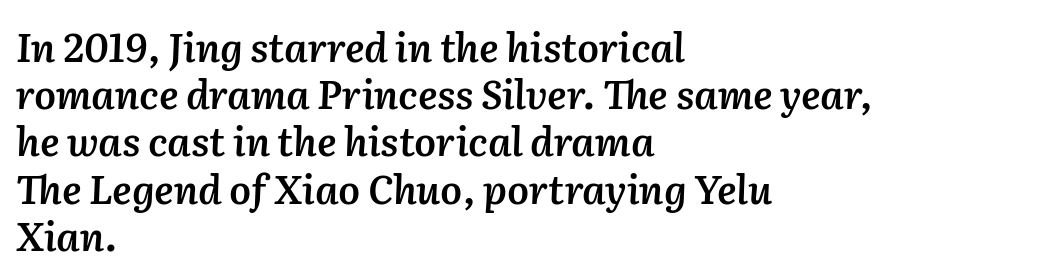
Q: Is the text bold? A: Semi-bold.
Q: Is the text italic (slanted)? A: Yes, it leans right by about 2 degrees.
Q: Is the text underlined? A: No.
Q: How is the paragraph aligned? A: Left-aligned.
Q: Is the spacing between letters normal or unusually wide? A: Normal.
Q: Width (condensed, normal, or wide)? A: Normal.
Q: Stroke contrast? A: Medium.
Q: x-height? A: Medium.
Q: Monospaced? A: No.
